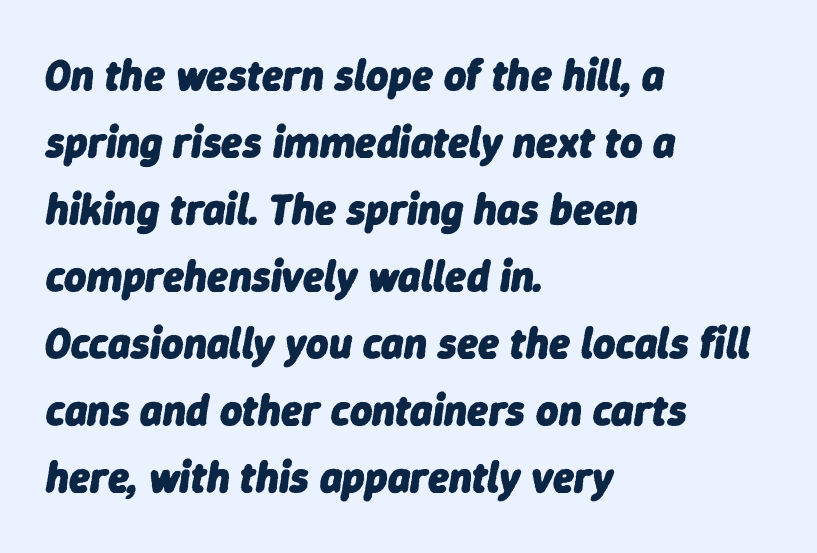
The gap between lines stays unmarked. Characters follow at the spacing the type designer built in. Normally led — the rows are evenly, conventionally spaced. The ragged edge is on the right, which tells us the setting is flush left.
